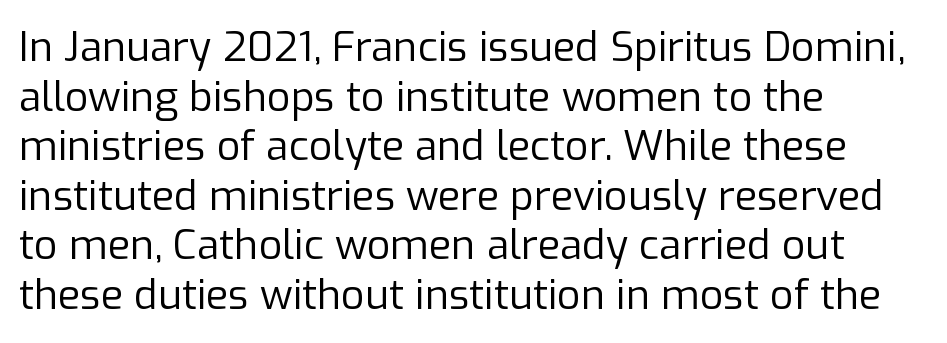
Tall strokes in this sample are plumb rather than angled. Are there feet on the stems? There aren't — it's a sans. The strokes are not fattened; the text isn't bold. The strip under each line holds only bare page. Observe the ordinary spacing: letters are neighbours, not strangers. The face used here is proportionally spaced, like ordinary book or web type.
